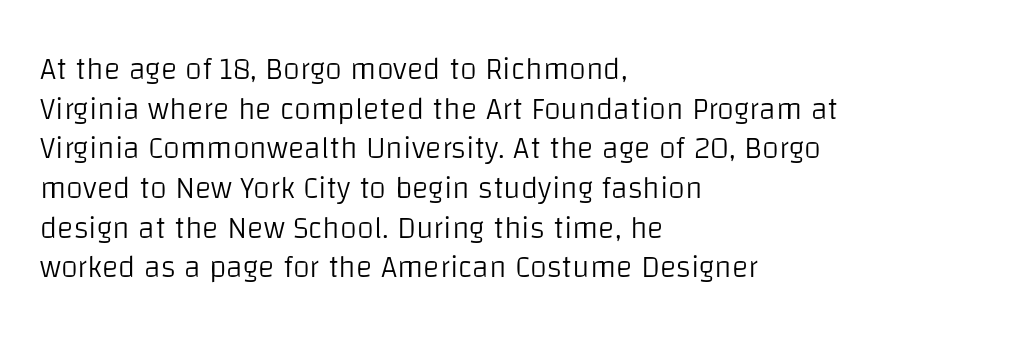
Q: Is the text bold? A: No.
Q: Is the text italic (slanted)? A: No, it is upright.
Q: Is the typeface a serif or a sans-serif typeface? A: Sans-serif.
Q: Is the text underlined? A: No.
Q: How is the paragraph aligned? A: Left-aligned.
Q: Is the spacing between letters normal or unusually wide? A: Normal.
Q: Is the spacing between lines tight, normal or loose? A: Normal.
Q: Width (condensed, normal, or wide)? A: Normal.
Q: Stroke contrast? A: Low.
Q: x-height? A: Large.
Q: Monospaced? A: No.
